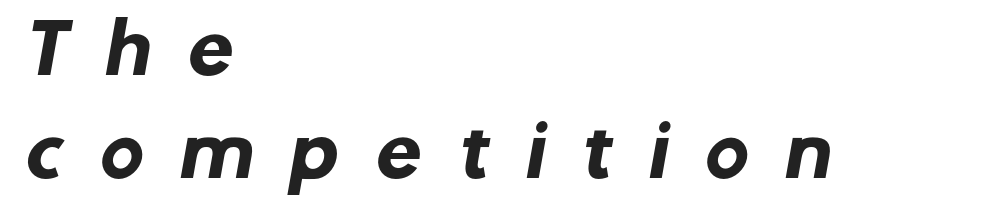
The image shows 67 px heavy sans-serif type; set left-aligned, normal line spacing (1.53x), unusually wide letter spacing (+0.5 em), not underlined; low stroke contrast and a medium x-height.
